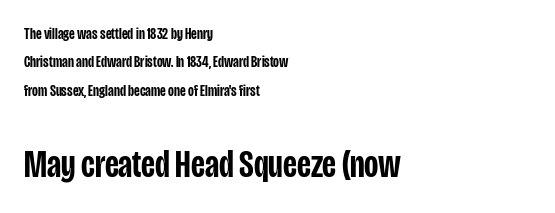
{"serif": "no", "italic": "no", "bold": "semi", "weight": "semibold", "width": "condensed", "stroke_contrast": "low", "x_height": "large", "monospaced": "no", "underline": "no", "align": "left", "line_spacing_ratio": 1.77, "letter_spacing": "normal", "letter_spacing_em": 0.0, "larger_block": "second", "size_ratio": 2.44, "glyph_px": 39}
